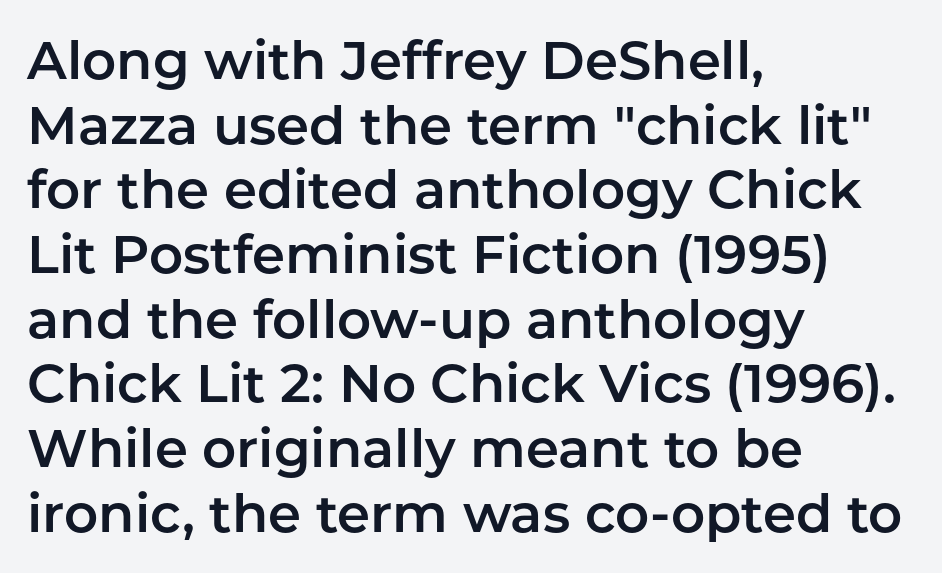
These lines are rendered in a variable-pitch font. Characters follow at the spacing the type designer built in. Posture: upright roman. This rendering features lettering with no underline.
